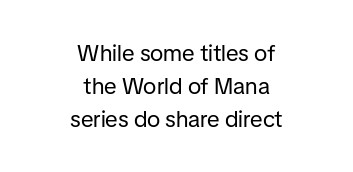
Q: Is the text bold? A: No.
Q: Is the text italic (slanted)? A: No, it is upright.
Q: Is the text underlined? A: No.
Q: How is the paragraph aligned? A: Centered.
Q: Is the spacing between letters normal or unusually wide? A: Normal.
Q: Is the spacing between lines tight, normal or loose? A: Normal.
